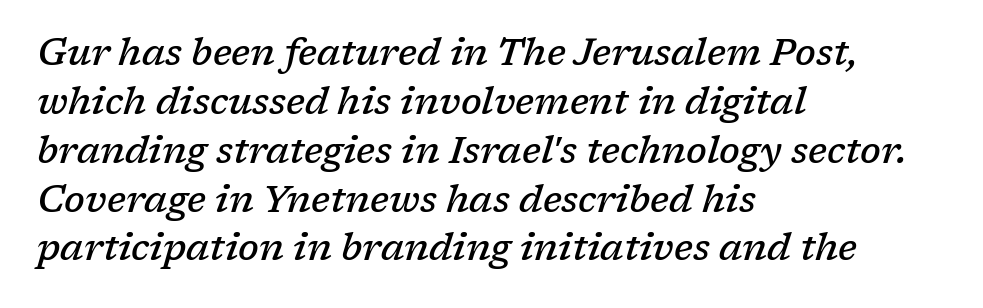
Note: serifs present on the glyphs. This sample is left-justified, so line endings fall wherever the words run out. I'd describe the lettering as semibold — firm but not a full bold. These lines are rendered in a variable-pitch font. The face used here is rendered with its standard letterfit.
